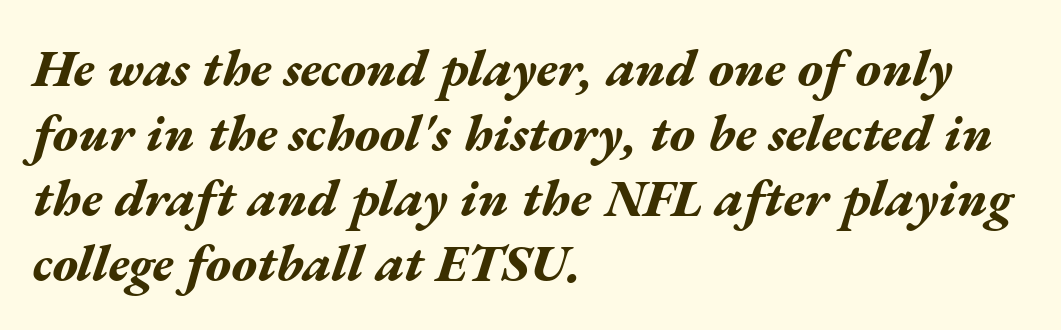
{"italic": "yes", "lean": "right", "slant_degrees": 17, "bold": "yes", "weight": "bold", "width": "wide", "stroke_contrast": "medium", "x_height": "medium", "monospaced": "no", "underline": "no", "align": "left", "line_spacing": "normal", "line_spacing_ratio": 1.25, "letter_spacing": "normal", "letter_spacing_em": 0.0, "glyph_px": 52}
